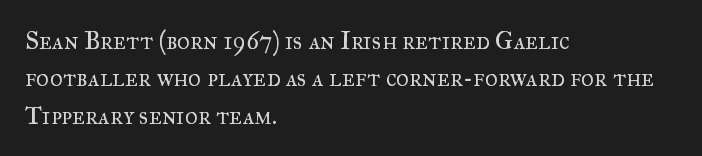
In CSS terms this would be text-align: left. Descenders are the only things crossing below the line. One glance says typical: line gaps are just what's usual. This is the regular roman posture of the typeface.
